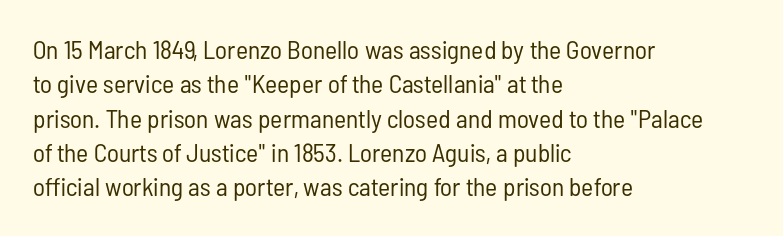
Leftover space on each line is placed entirely after the last word. Notice how the stems are strictly vertical — no italics here. The rendering uses a moderate line-height, typical for paragraphs. Underlining? Definitely not there. A light-to-regular cut is what we see here.
